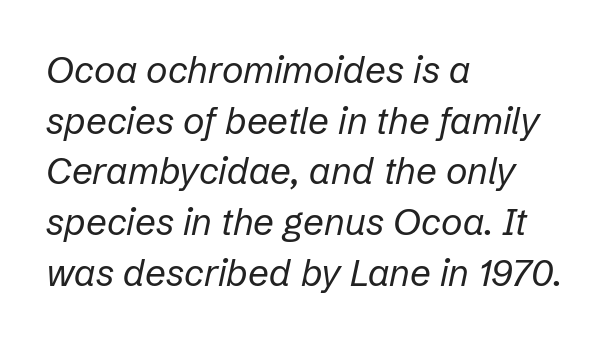
The image shows 37 px regular-weight type, italic (leaning right); set left-aligned, normal line spacing (1.37x), normal letter spacing, not underlined; low stroke contrast and a medium x-height.
